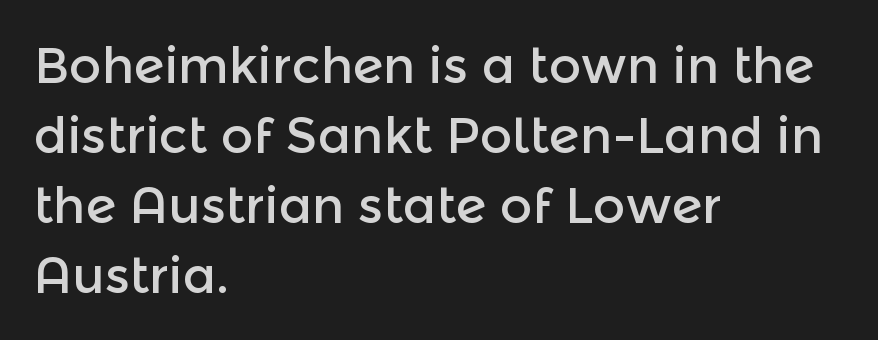
Q: Is the text italic (slanted)? A: No, it is upright.
Q: Is the typeface a serif or a sans-serif typeface? A: Sans-serif.
Q: Is the text underlined? A: No.
Q: How is the paragraph aligned? A: Left-aligned.
Q: Is the spacing between letters normal or unusually wide? A: Normal.
Q: Is the spacing between lines tight, normal or loose? A: Normal.
Q: Width (condensed, normal, or wide)? A: Normal.
Q: x-height? A: Medium.
Q: Monospaced? A: No.
